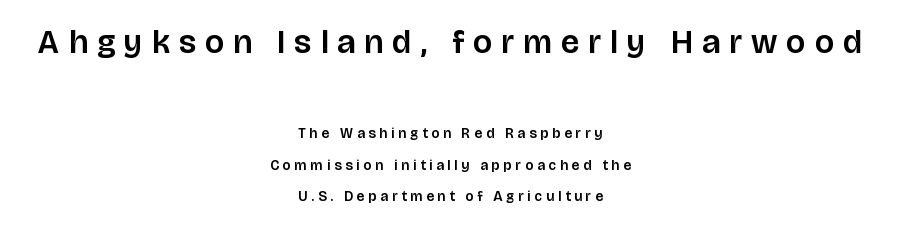
The image shows 33 px sans-serif type, upright; set centered, loose line spacing (2.28x), unusually wide letter spacing (+0.28 em), not underlined; the first (top) block is 2.36x larger; low stroke contrast and a large x-height.
